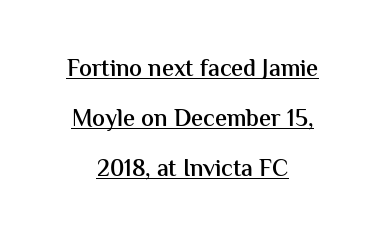
Q: Is the text bold? A: Semi-bold.
Q: Is the text italic (slanted)? A: No, it is upright.
Q: Is the text underlined? A: Yes.
Q: How is the paragraph aligned? A: Centered.
Q: Is the spacing between letters normal or unusually wide? A: Normal.
Q: Is the spacing between lines tight, normal or loose? A: Loose.
